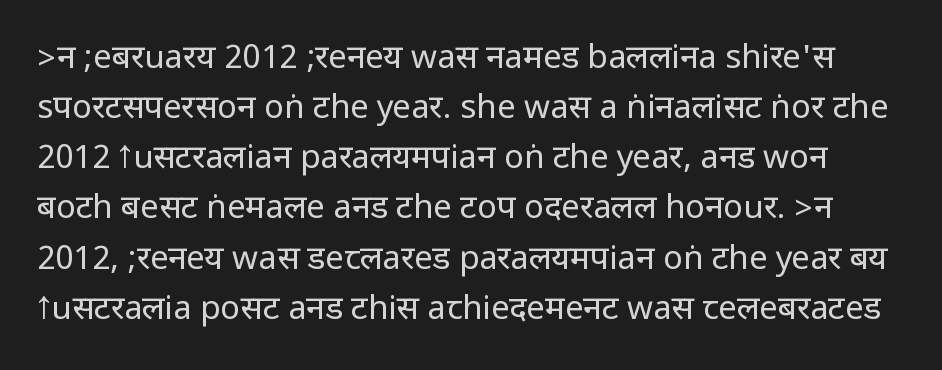
Q: Is the text bold? A: No.
Q: Is the text italic (slanted)? A: No, it is upright.
Q: Is the typeface a serif or a sans-serif typeface? A: Sans-serif.
Q: Is the text underlined? A: No.
Q: Is the spacing between letters normal or unusually wide? A: Normal.
Q: Is the spacing between lines tight, normal or loose? A: Normal.
Q: Width (condensed, normal, or wide)? A: Condensed.
Q: Stroke contrast? A: Low.
